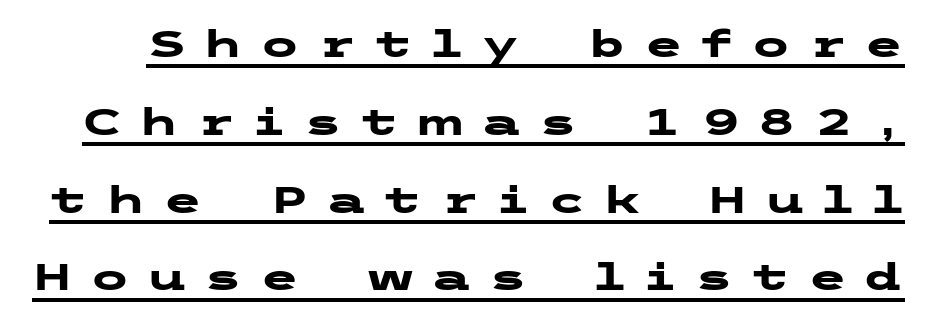
{"serif": "no", "italic": "no", "bold": "yes", "weight": "heavy", "width": "wide", "stroke_contrast": "low", "x_height": "medium", "underline": "yes", "line_spacing": "loose", "line_spacing_ratio": 2.16, "letter_spacing": "wide", "letter_spacing_em": 0.48, "glyph_px": 36}
